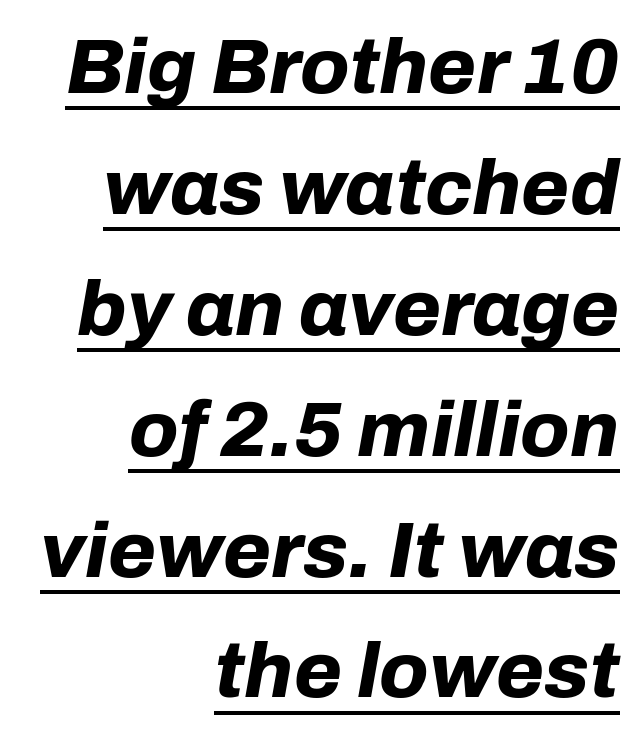
The image shows 78 px bold type, italic (leaning right); set right-aligned, normal line spacing (1.55x), normal letter spacing, underlined; low stroke contrast and a medium x-height.
